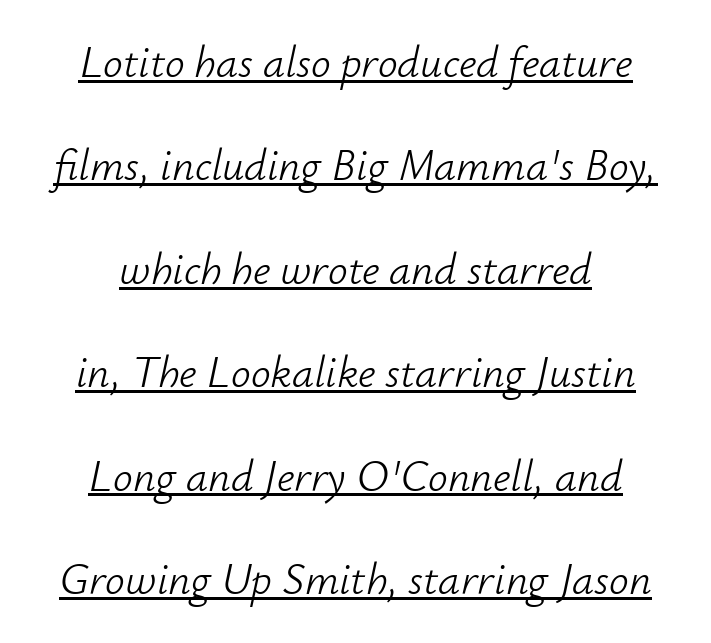
Compared with a typical body face, this is equally light or lighter still. This rendering features underlined lettering. Reading down the block, each line starts at a different indent, mirrored at its end. Letter spacing: default.
